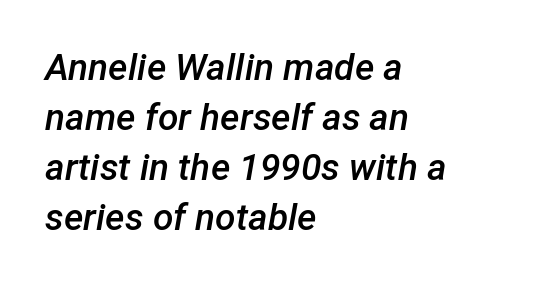
Q: Is the text bold? A: Semi-bold.
Q: Is the text italic (slanted)? A: Yes, it leans right by about 12 degrees.
Q: Is the text underlined? A: No.
Q: How is the paragraph aligned? A: Left-aligned.
Q: Is the spacing between letters normal or unusually wide? A: Normal.
Q: Is the spacing between lines tight, normal or loose? A: Normal.
Q: Width (condensed, normal, or wide)? A: Normal.
Q: Stroke contrast? A: Low.
Q: x-height? A: Medium.
Q: Monospaced? A: No.
